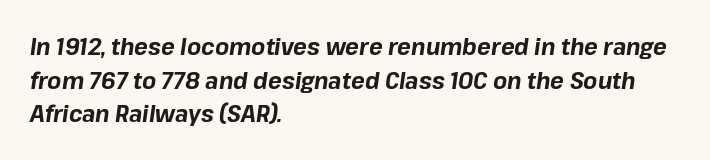
{"italic": "yes", "lean": "right", "slant_degrees": 8, "bold": "yes", "underline": "no", "align": "left", "line_spacing": "normal", "line_spacing_ratio": 1.46, "letter_spacing": "normal", "letter_spacing_em": 0.0, "glyph_px": 23}
